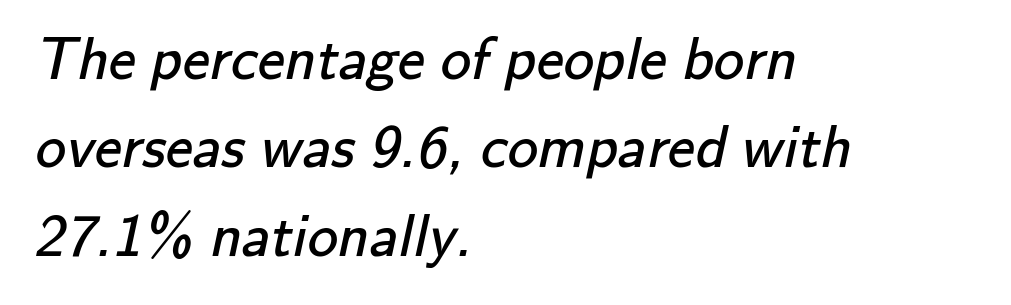
The image shows 61 px regular-weight sans-serif type; set left-aligned, normal line spacing (1.45x), normal letter spacing, not underlined; low stroke contrast and a small x-height.
